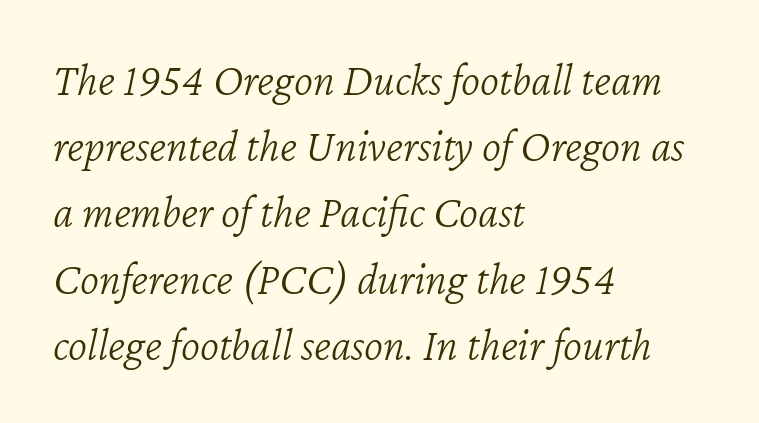
The image shows 46 px light type, italic (leaning right); set left-aligned, normal line spacing (1.44x), normal letter spacing, not underlined; low stroke contrast and a medium x-height.
